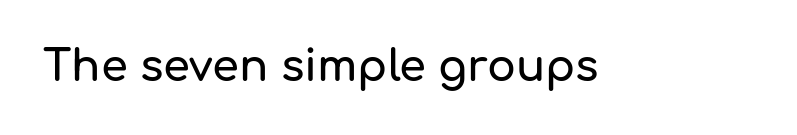
{"serif": "no", "italic": "no", "width": "normal", "stroke_contrast": "low", "x_height": "medium", "monospaced": "no", "underline": "no", "letter_spacing": "normal", "letter_spacing_em": 0.0, "glyph_px": 43}
